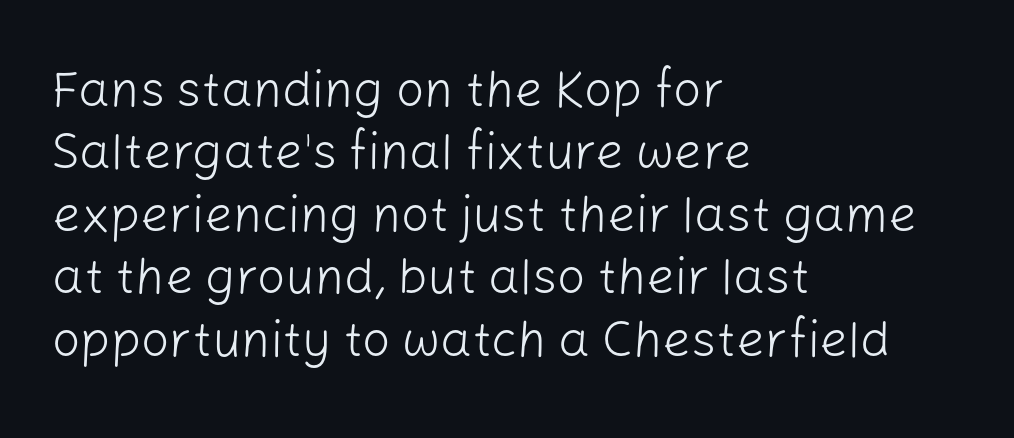
The image shows 50 px light sans-serif type, upright; set left-aligned, normal line spacing (1.25x), normal letter spacing, not underlined; low stroke contrast and a medium x-height.
